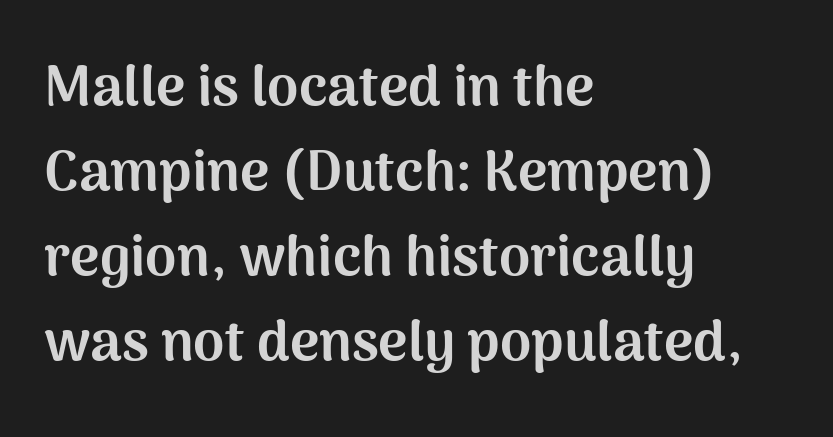
Q: Is the text bold? A: Yes.
Q: Is the text italic (slanted)? A: No, it is upright.
Q: Is the typeface a serif or a sans-serif typeface? A: Sans-serif.
Q: Is the text underlined? A: No.
Q: How is the paragraph aligned? A: Left-aligned.
Q: Is the spacing between letters normal or unusually wide? A: Normal.
Q: Is the spacing between lines tight, normal or loose? A: Normal.
Q: Width (condensed, normal, or wide)? A: Normal.
Q: Stroke contrast? A: Medium.
Q: x-height? A: Medium.
Q: Monospaced? A: No.
